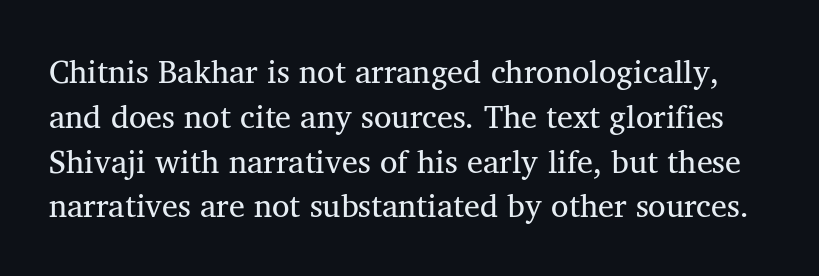
The image shows 32 px regular-weight serif type, upright; set normal line spacing (1.4x), normal letter spacing, not underlined; medium stroke contrast and a medium x-height.
